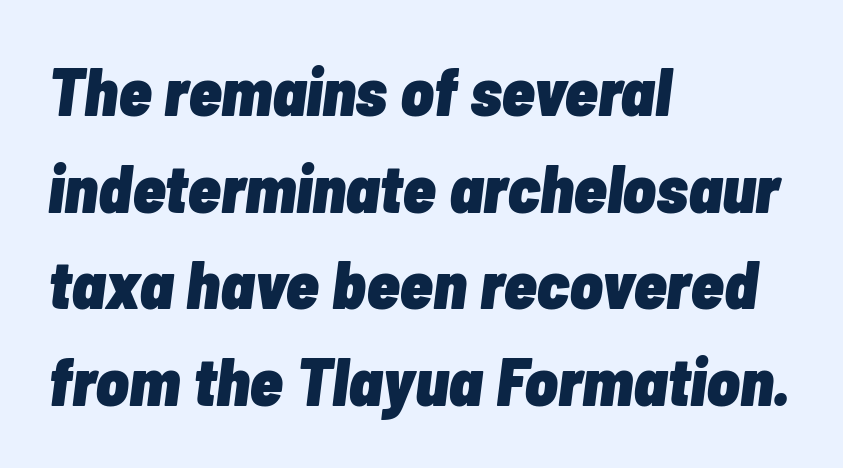
The image shows 68 px heavy, condensed type, italic (leaning right); set left-aligned, normal line spacing (1.42x), normal letter spacing, not underlined; low stroke contrast and a medium x-height.
